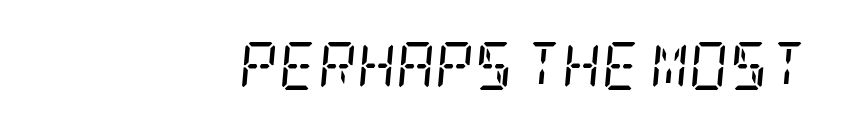
The text carries the slant typical of an italic or oblique font. Small tapered or slab feet sit at the stroke ends, so this counts as serif. Weight: regular or lighter. Is the block centered? No — it sits flush against the right margin. The face used here is rendered with its standard letterfit. The area under the type is left untouched.
